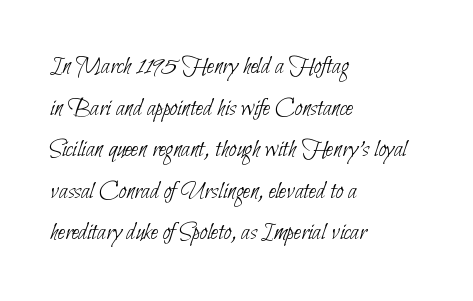
{"bold": "no", "underline": "no", "align": "left", "line_spacing": "normal", "line_spacing_ratio": 1.6, "letter_spacing": "normal", "letter_spacing_em": 0.0, "glyph_px": 26}
